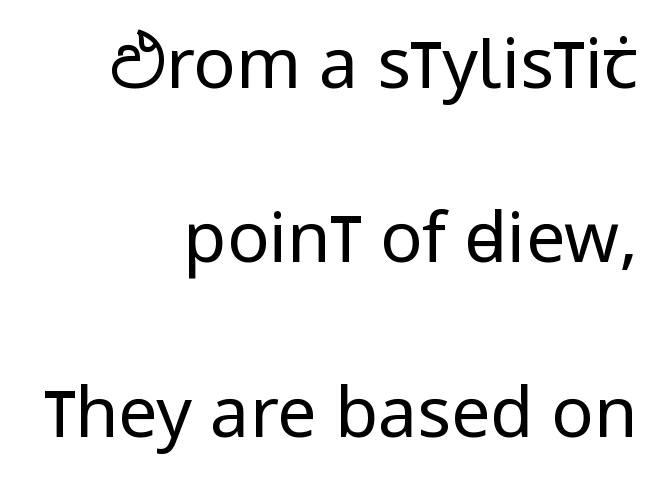
{"serif": "no", "italic": "no", "bold": "no", "weight": "regular", "width": "condensed", "stroke_contrast": "low", "x_height": "large", "monospaced": "no", "underline": "no", "align": "right", "line_spacing": "loose", "line_spacing_ratio": 2.49, "letter_spacing": "normal", "letter_spacing_em": 0.0, "glyph_px": 70}
